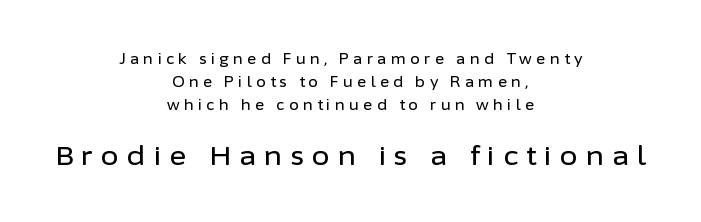
Q: Is the text italic (slanted)? A: No, it is upright.
Q: Is the text underlined? A: No.
Q: How is the paragraph aligned? A: Centered.
Q: Is the spacing between letters normal or unusually wide? A: Unusually wide.
Q: Is the spacing between lines tight, normal or loose? A: Normal.
Q: Which block of text is set in a larger size, the first (top) or the second (bottom)? A: The second (bottom) one.
